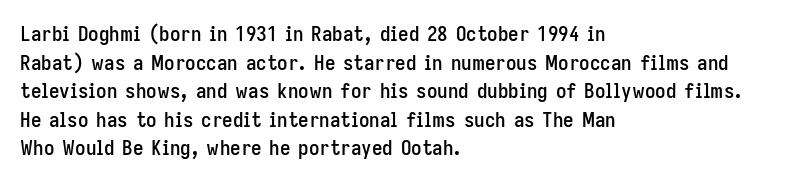
{"italic": "no", "underline": "no", "align": "left", "line_spacing": "normal", "line_spacing_ratio": 1.36, "letter_spacing": "normal", "letter_spacing_em": 0.0, "glyph_px": 21}
